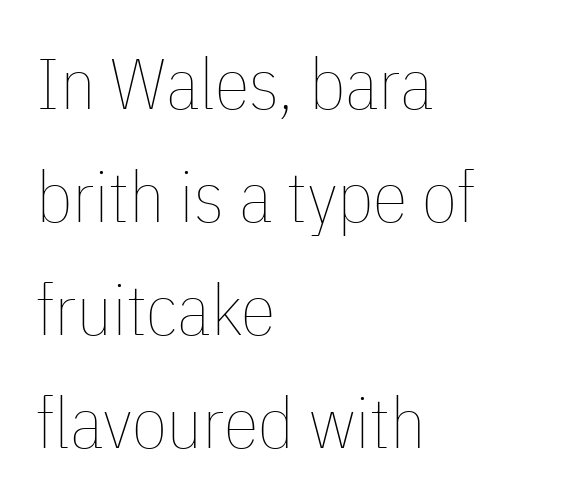
{"italic": "no", "bold": "no", "weight": "thin", "width": "condensed", "stroke_contrast": "low", "x_height": "medium", "monospaced": "no", "underline": "no", "align": "left", "line_spacing": "normal", "line_spacing_ratio": 1.59, "letter_spacing": "normal", "letter_spacing_em": 0.0, "glyph_px": 71}
